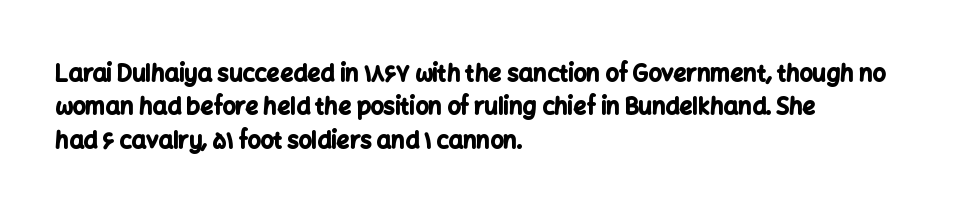
The image shows 23 px bold type, upright; set left-aligned, normal line spacing (1.45x), normal letter spacing, not underlined.
